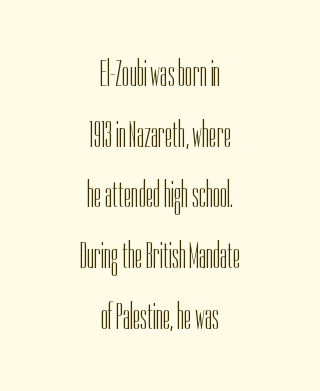
{"serif": "no", "italic": "no", "bold": "no", "weight": "light", "width": "condensed", "stroke_contrast": "low", "x_height": "medium", "monospaced": "no", "underline": "no", "align": "center", "line_spacing": "normal", "line_spacing_ratio": 1.64, "letter_spacing": "normal", "letter_spacing_em": 0.0, "glyph_px": 37}
